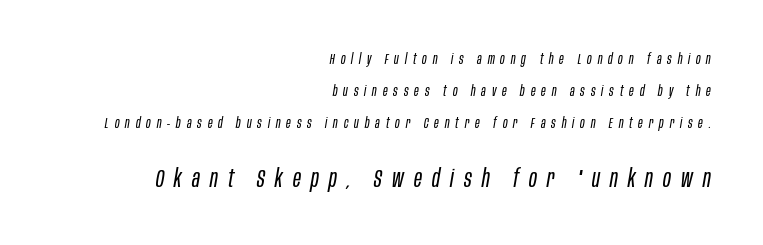
If you squint, the bottom block still reads clearly — it's the larger of the two. The cut favours lightness, reaching ordinary text weight at its darkest. The paragraph has a hard right edge and a soft left edge. Letter spacing: wide.
